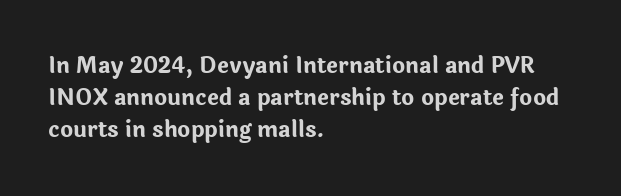
Q: Is the text bold? A: Yes.
Q: Is the text italic (slanted)? A: No, it is upright.
Q: Is the text underlined? A: No.
Q: How is the paragraph aligned? A: Left-aligned.
Q: Is the spacing between letters normal or unusually wide? A: Normal.
Q: Is the spacing between lines tight, normal or loose? A: Normal.
